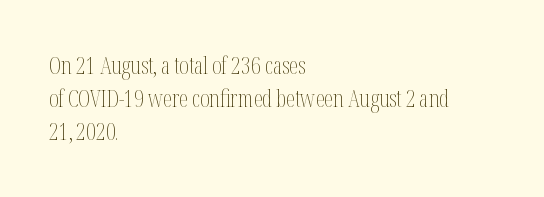
Does extra space separate the letters? No, they use regular spacing. The rendering anchors every line to the left-hand side. The axis of the letterforms is exactly vertical. These lines sit exactly where default settings would place them. Ink coverage per letter is moderate at most. Bare-footed words on every line.
